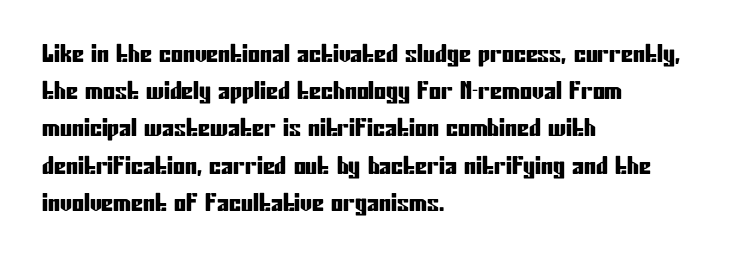
The image shows 24 px text type, upright; set left-aligned, normal line spacing (1.55x), normal letter spacing, not underlined.
